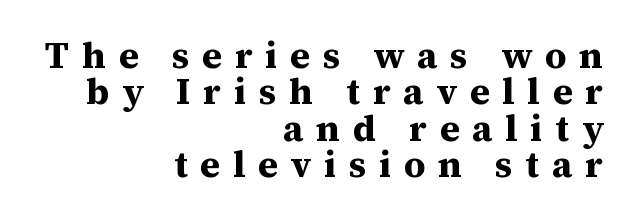
Each new line begins almost immediately beneath the previous one. The specimen omits any rule beneath the text block's lines. The face used here is proportionally spaced, like ordinary book or web type. Notice how the passage keeps a crisp vertical edge on the right only. In terms of weight, the rendering is a true, heavy bold.
